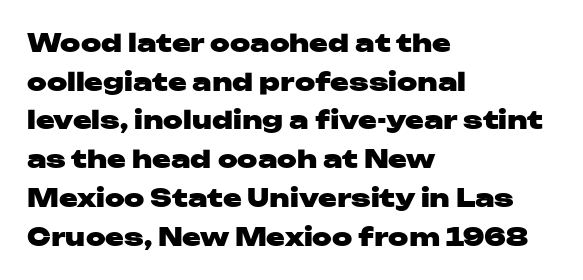
The image shows 25 px bold type, upright; set left-aligned, normal line spacing (1.55x), normal letter spacing, not underlined.
